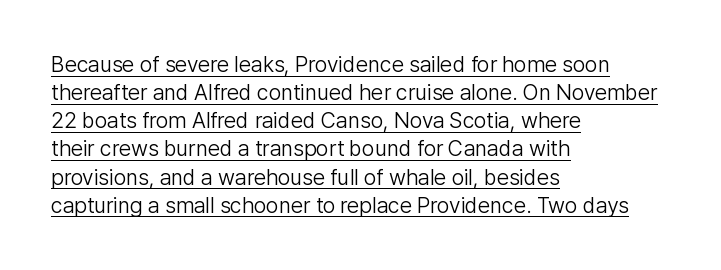
{"italic": "no", "bold": "no", "underline": "yes", "align": "left", "line_spacing": "normal", "line_spacing_ratio": 1.28, "letter_spacing": "normal", "letter_spacing_em": 0.0, "glyph_px": 22}
